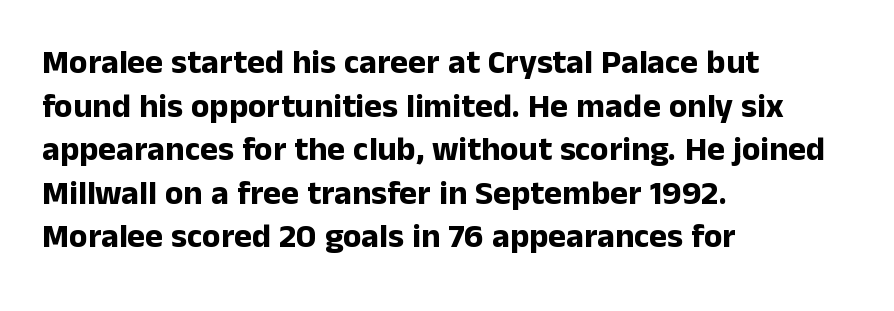
Q: Is the text bold? A: Yes.
Q: Is the text italic (slanted)? A: No, it is upright.
Q: Is the typeface a serif or a sans-serif typeface? A: Sans-serif.
Q: Is the text underlined? A: No.
Q: How is the paragraph aligned? A: Left-aligned.
Q: Is the spacing between letters normal or unusually wide? A: Normal.
Q: Is the spacing between lines tight, normal or loose? A: Normal.
Q: Width (condensed, normal, or wide)? A: Normal.
Q: Stroke contrast? A: Low.
Q: x-height? A: Medium.
Q: Monospaced? A: No.
